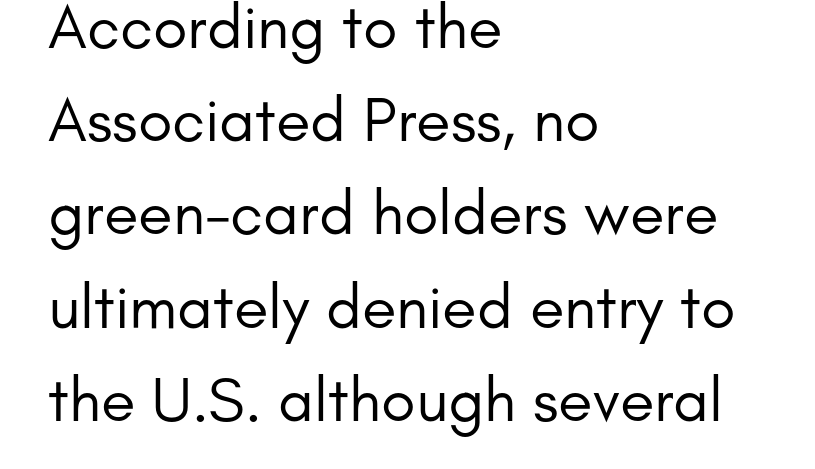
Q: Is the text bold? A: No.
Q: Is the text italic (slanted)? A: No, it is upright.
Q: Is the typeface a serif or a sans-serif typeface? A: Sans-serif.
Q: Is the text underlined? A: No.
Q: How is the paragraph aligned? A: Left-aligned.
Q: Is the spacing between letters normal or unusually wide? A: Normal.
Q: Is the spacing between lines tight, normal or loose? A: Normal.
Q: Width (condensed, normal, or wide)? A: Normal.
Q: Stroke contrast? A: Low.
Q: x-height? A: Small.
Q: Monospaced? A: No.
